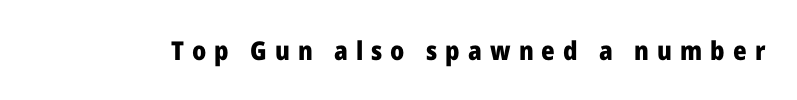
{"italic": "no", "bold": "yes", "underline": "no", "letter_spacing": "wide", "letter_spacing_em": 0.31, "glyph_px": 26}
